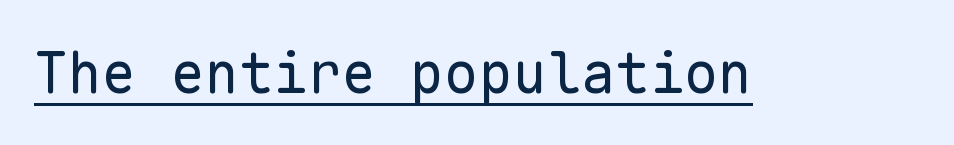
Q: Is the text bold? A: No.
Q: Is the text italic (slanted)? A: No, it is upright.
Q: Is the typeface a serif or a sans-serif typeface? A: Sans-serif.
Q: Is the text underlined? A: Yes.
Q: Is the spacing between letters normal or unusually wide? A: Normal.
Q: Width (condensed, normal, or wide)? A: Normal.
Q: Stroke contrast? A: Low.
Q: x-height? A: Medium.
Q: Monospaced? A: Yes.
